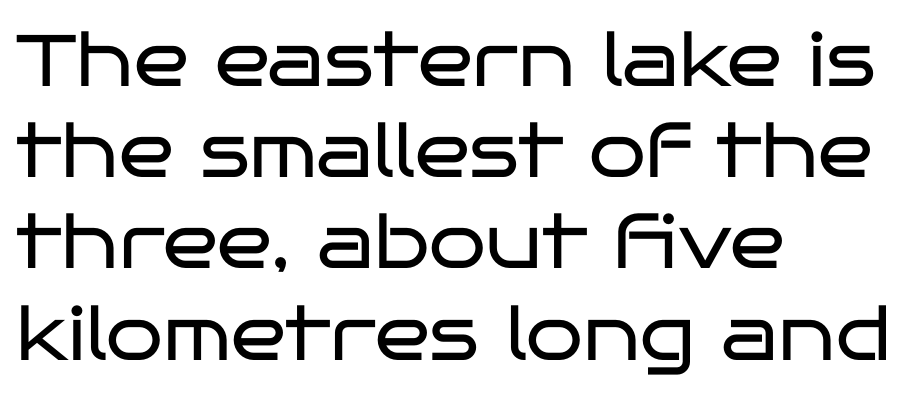
Q: Is the text bold? A: No.
Q: Is the text italic (slanted)? A: No, it is upright.
Q: Is the typeface a serif or a sans-serif typeface? A: Sans-serif.
Q: Is the text underlined? A: No.
Q: How is the paragraph aligned? A: Left-aligned.
Q: Is the spacing between letters normal or unusually wide? A: Normal.
Q: Is the spacing between lines tight, normal or loose? A: Normal.
Q: Width (condensed, normal, or wide)? A: Wide.
Q: Stroke contrast? A: Low.
Q: x-height? A: Large.
Q: Monospaced? A: No.
